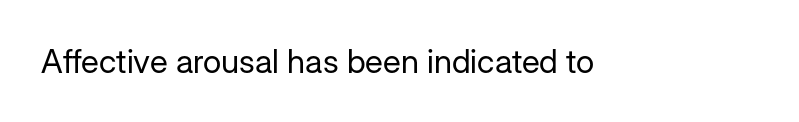
{"serif": "no", "italic": "no", "bold": "no", "weight": "regular", "width": "normal", "stroke_contrast": "low", "x_height": "medium", "monospaced": "no", "underline": "no", "letter_spacing": "normal", "letter_spacing_em": 0.0, "glyph_px": 33}
